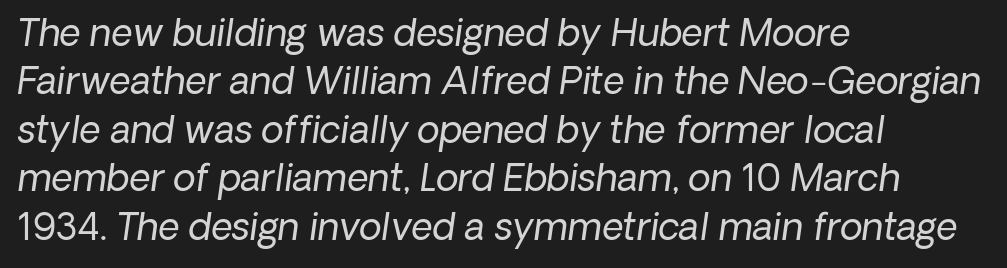
The image shows 37 px regular-weight type, italic (leaning right); set left-aligned, normal line spacing (1.31x), normal letter spacing, not underlined; low stroke contrast and a medium x-height.
